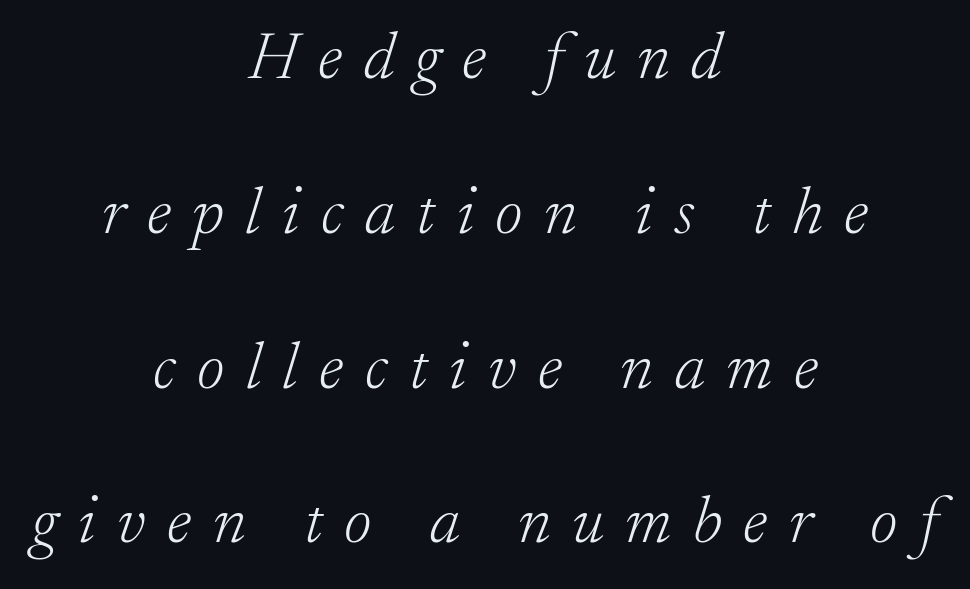
Between one letter and the next there's a generous, obvious gap. The glyphs look as if they've been sheared to an angle. The rendering uses natural spacing where letterforms have individual widths. The characters are drawn with everyday or finer stroke widths. Layout note: lines centered.
